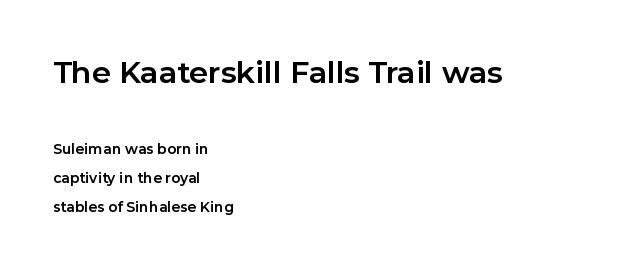
Q: Is the text bold? A: Yes.
Q: Is the text italic (slanted)? A: No, it is upright.
Q: Is the typeface a serif or a sans-serif typeface? A: Sans-serif.
Q: Is the text underlined? A: No.
Q: How is the paragraph aligned? A: Left-aligned.
Q: Is the spacing between letters normal or unusually wide? A: Normal.
Q: Is the spacing between lines tight, normal or loose? A: Loose.
Q: Which block of text is set in a larger size, the first (top) or the second (bottom)? A: The first (top) one.
Q: Width (condensed, normal, or wide)? A: Normal.
Q: Stroke contrast? A: Low.
Q: x-height? A: Medium.
Q: Monospaced? A: No.
